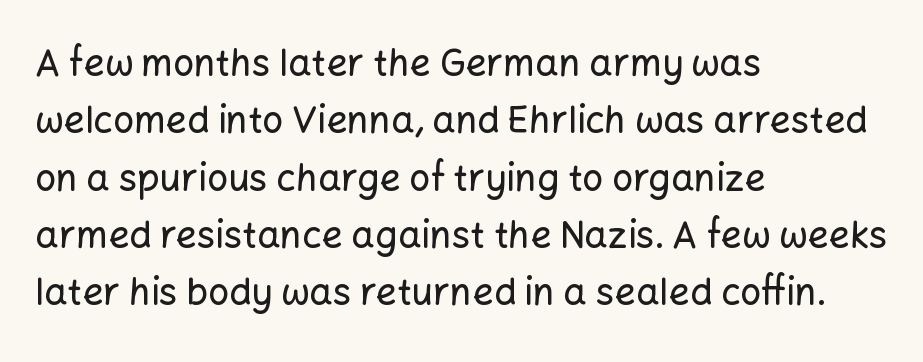
{"serif": "no", "italic": "no", "width": "normal", "stroke_contrast": "low", "x_height": "medium", "monospaced": "no", "underline": "no", "align": "left", "line_spacing": "normal", "line_spacing_ratio": 1.55, "letter_spacing": "normal", "letter_spacing_em": 0.0, "glyph_px": 37}
